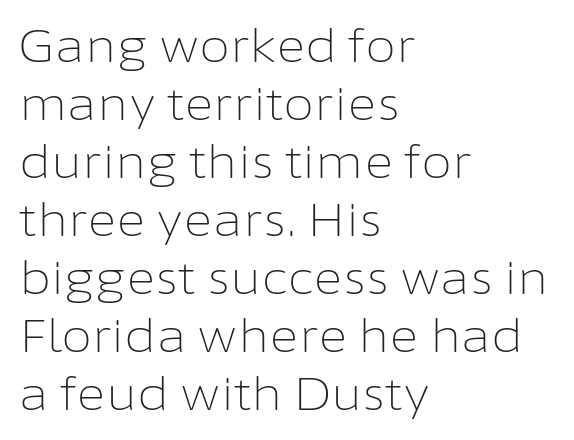
The image shows 45 px light sans-serif type, upright; set left-aligned, normal line spacing (1.29x), normal letter spacing, not underlined; low stroke contrast and a medium x-height.
